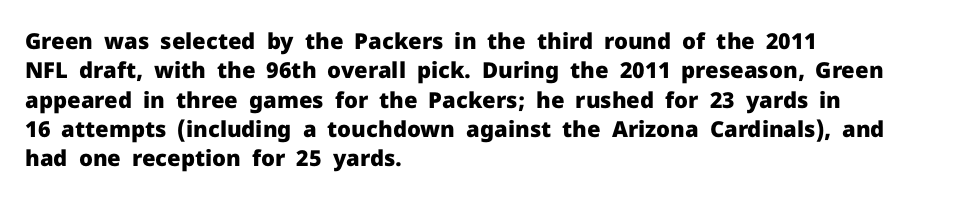
{"italic": "no", "bold": "yes", "underline": "no", "align": "left", "line_spacing": "normal", "line_spacing_ratio": 1.33, "letter_spacing": "normal", "letter_spacing_em": 0.0, "glyph_px": 22}
